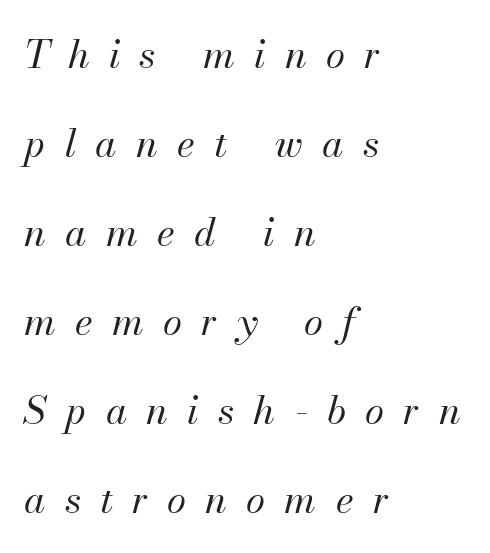
Q: Is the text bold? A: No.
Q: Is the text italic (slanted)? A: Yes, it leans right by about 13 degrees.
Q: Is the text underlined? A: No.
Q: How is the paragraph aligned? A: Left-aligned.
Q: Is the spacing between letters normal or unusually wide? A: Unusually wide.
Q: Is the spacing between lines tight, normal or loose? A: Loose.
Q: Width (condensed, normal, or wide)? A: Normal.
Q: Stroke contrast? A: Medium.
Q: x-height? A: Small.
Q: Monospaced? A: No.
